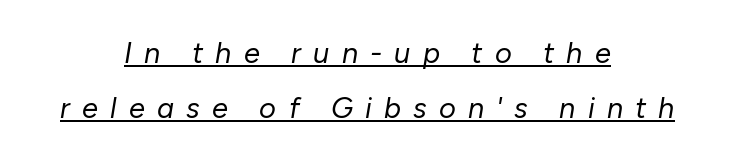
The image shows 29 px regular-weight type, italic (leaning right); set centered, line spacing 1.89x, unusually wide letter spacing (+0.42 em), underlined; low stroke contrast and a medium x-height.
